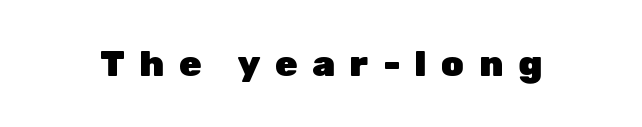
How heavy is the stroke? Heavy — this is a bold. The baseline area is clear. Nothing sits at the stroke ends, so this counts as sans-serif. Proportional: the letters do not fall into vertical columns.
